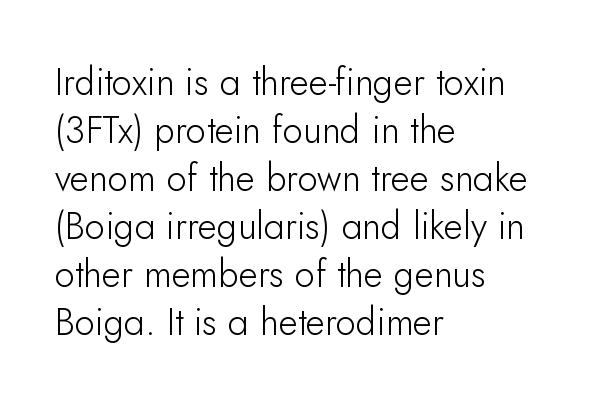
A classic flush-left, rag-right setting is used for this passage. The passage shown stacks its lines at a standard gap. Is the letter spacing exaggerated? No — it looks like the ordinary default. Upright lettering throughout. No word sits above an underline.
